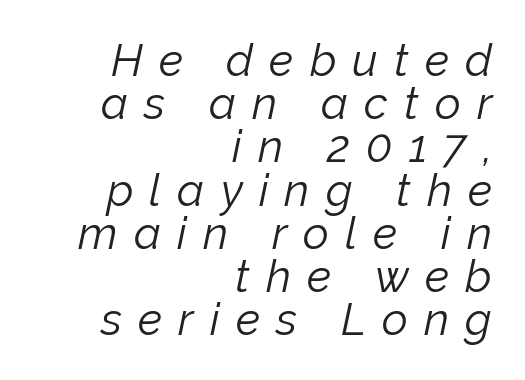
A typesetter would call this heavily tracked-out type. Heft: none added — not bold. Line endings align vertically; line beginnings do not. Every character sits at an angle, as italics do.
